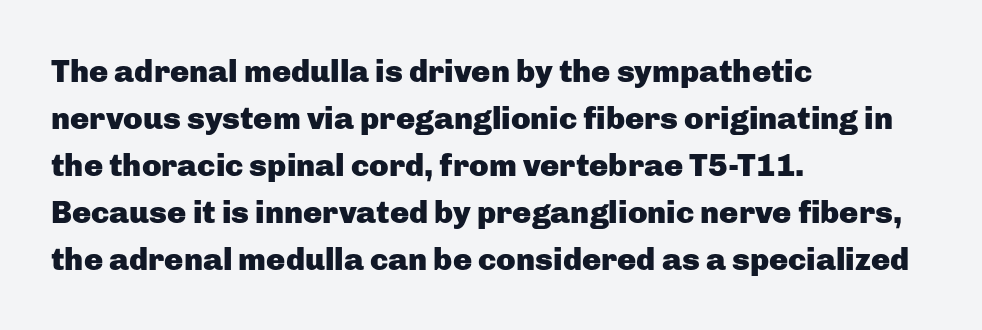
The image shows 32 px heavy sans-serif type, upright; set left-aligned, normal line spacing (1.47x), normal letter spacing, not underlined; low stroke contrast and a medium x-height.
